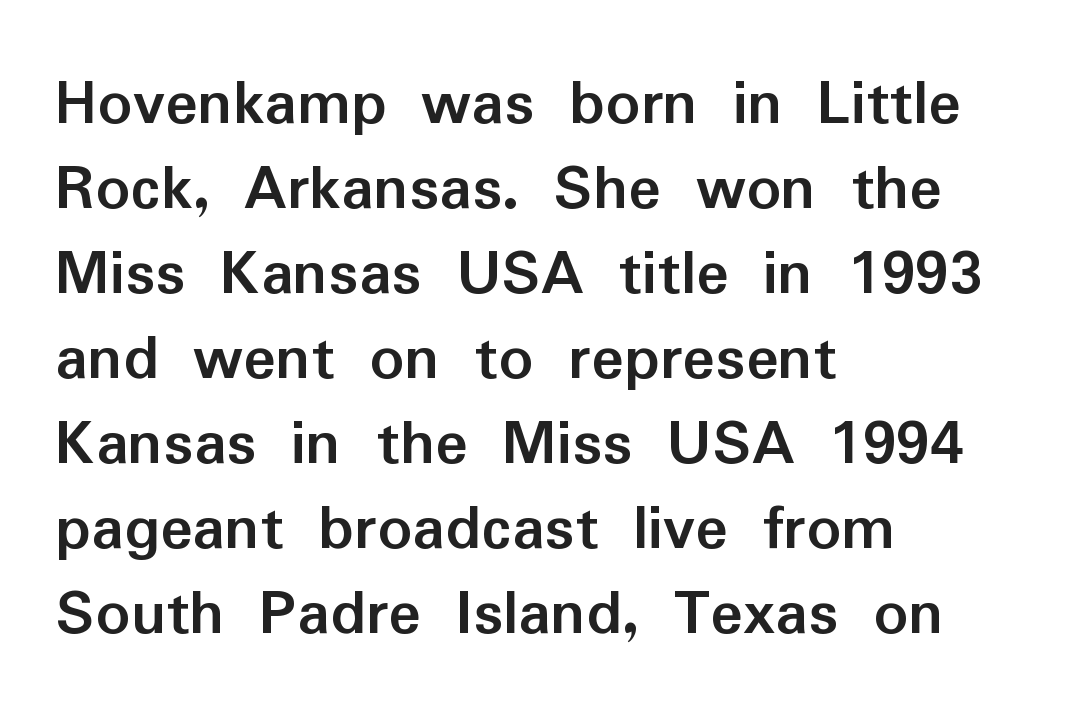
The image shows 68 px semibold sans-serif type, upright; set left-aligned, normal line spacing (1.25x), normal letter spacing, not underlined; low stroke contrast and a medium x-height.
